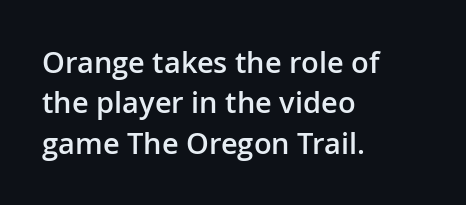
Rendered with straight, roman letterforms. Bare-footed words on every line. How would I describe the line gaps? Plain and ordinary. Here the glyphs are tracked normally, forming tight word shapes. Weight: semibold (demi).
